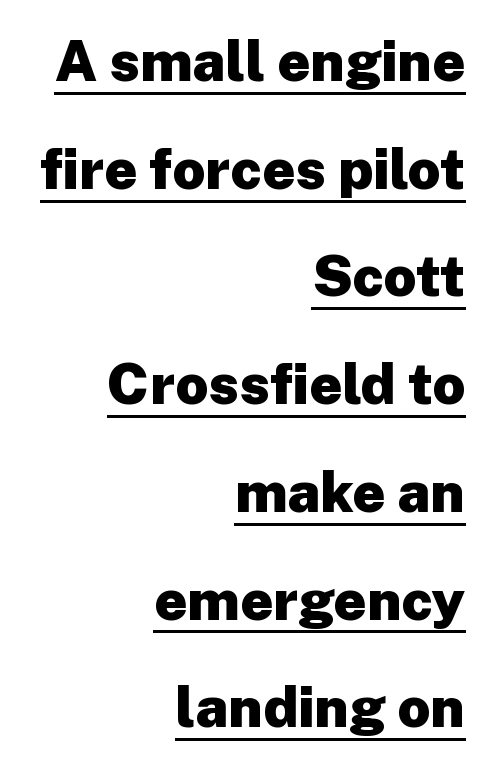
The sample's only ornament is a line tracing under the words. The sample has been set heavy, in full bold. Does the copy run flush right? Yes — the right margin is perfectly even. Do the characters align in a grid? No, the font is proportional. Notice how the stems are strictly vertical — no italics here. Look at the bottom of the vertical strokes: they stop flat, with no serifs.
